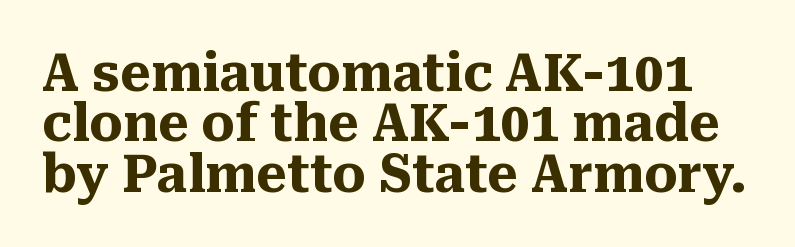
The image shows 52 px heavy serif type, upright; set tight line spacing (0.97x), normal letter spacing, not underlined; medium stroke contrast and a medium x-height.
